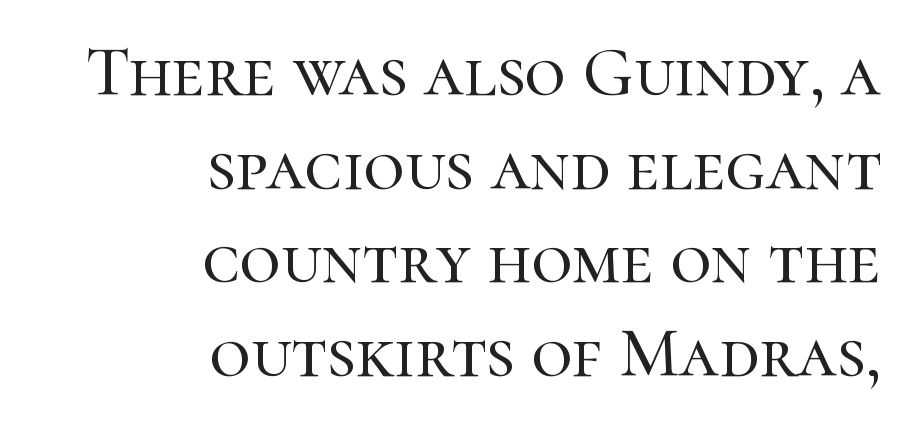
{"serif": "yes", "italic": "no", "width": "normal", "stroke_contrast": "high", "x_height": "medium", "monospaced": "no", "underline": "no", "align": "right", "line_spacing": "normal", "line_spacing_ratio": 1.32, "letter_spacing": "normal", "letter_spacing_em": 0.0, "glyph_px": 71}
